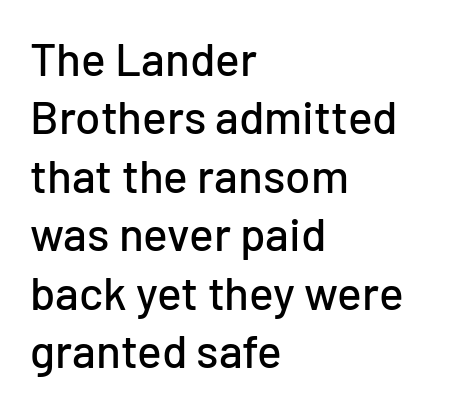
The image shows 46 px sans-serif type, upright; set left-aligned, normal line spacing (1.27x), normal letter spacing, not underlined; low stroke contrast and a medium x-height.
